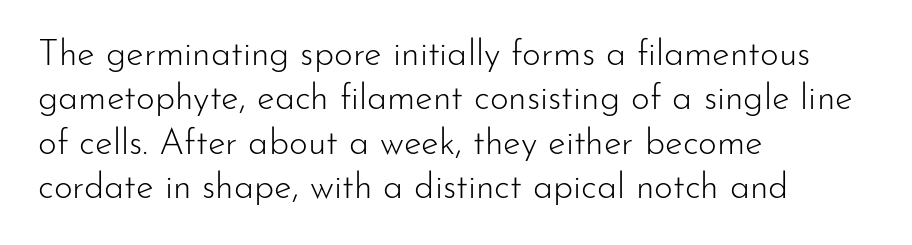
{"serif": "no", "italic": "no", "bold": "no", "weight": "light", "width": "normal", "stroke_contrast": "low", "x_height": "small", "monospaced": "no", "underline": "no", "align": "left", "line_spacing_ratio": 1.23, "letter_spacing": "normal", "letter_spacing_em": 0.0, "glyph_px": 36}
